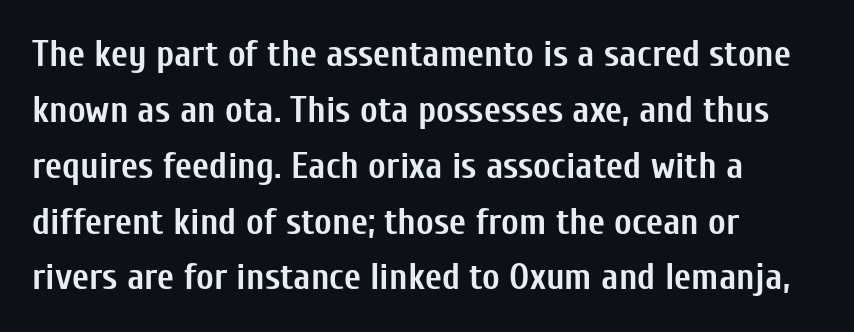
Q: Is the text bold? A: Yes.
Q: Is the text italic (slanted)? A: No, it is upright.
Q: Is the typeface a serif or a sans-serif typeface? A: Sans-serif.
Q: Is the text underlined? A: No.
Q: How is the paragraph aligned? A: Left-aligned.
Q: Is the spacing between letters normal or unusually wide? A: Normal.
Q: Is the spacing between lines tight, normal or loose? A: Normal.
Q: Width (condensed, normal, or wide)? A: Condensed.
Q: Stroke contrast? A: Low.
Q: x-height? A: Medium.
Q: Monospaced? A: No.
